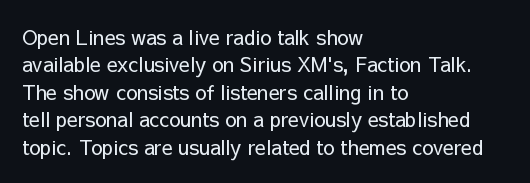
Q: Is the text bold? A: No.
Q: Is the text italic (slanted)? A: No, it is upright.
Q: Is the text underlined? A: No.
Q: How is the paragraph aligned? A: Left-aligned.
Q: Is the spacing between letters normal or unusually wide? A: Normal.
Q: Is the spacing between lines tight, normal or loose? A: Normal.
